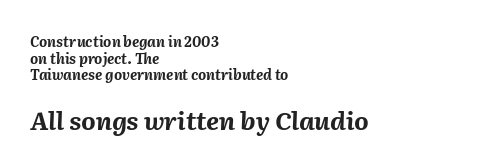
Q: Is the text bold? A: Yes.
Q: Is the text italic (slanted)? A: Yes, it leans right by about 2 degrees.
Q: Is the text underlined? A: No.
Q: How is the paragraph aligned? A: Left-aligned.
Q: Is the spacing between letters normal or unusually wide? A: Normal.
Q: Which block of text is set in a larger size, the first (top) or the second (bottom)? A: The second (bottom) one.
